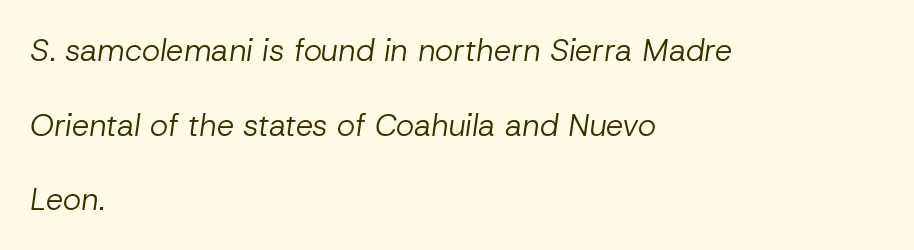
Q: Is the text bold? A: No.
Q: Is the text italic (slanted)? A: Yes, it leans right by about 8 degrees.
Q: Is the text underlined? A: No.
Q: How is the paragraph aligned? A: Left-aligned.
Q: Is the spacing between letters normal or unusually wide? A: Normal.
Q: Is the spacing between lines tight, normal or loose? A: Loose.
Q: Width (condensed, normal, or wide)? A: Normal.
Q: Stroke contrast? A: Low.
Q: x-height? A: Medium.
Q: Monospaced? A: No.
